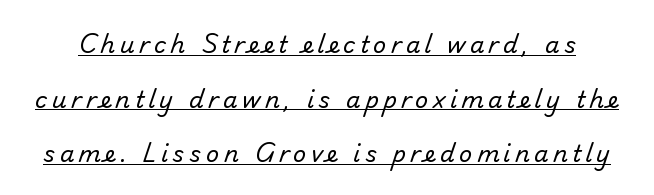
Q: Is the text bold? A: No.
Q: Is the text underlined? A: Yes.
Q: Is the spacing between lines tight, normal or loose? A: Loose.
